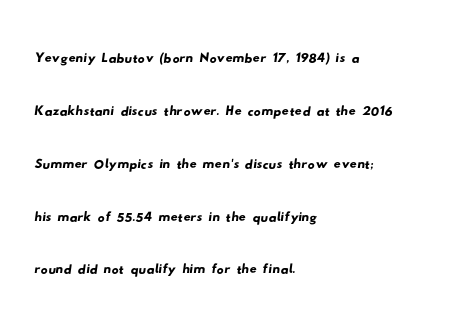
{"serif": "no", "width": "wide", "stroke_contrast": "low", "x_height": "small", "monospaced": "no", "underline": "no", "align": "left", "line_spacing": "normal", "line_spacing_ratio": 1.51, "letter_spacing": "normal", "letter_spacing_em": 0.0, "glyph_px": 35}
